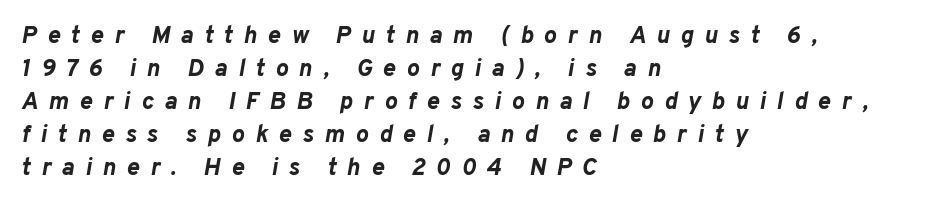
Posture: slanted. Does the copy run flush right? No — it runs flush left. Each word looks stretched out because of the extra space between its letters. Quick note: interline space is typical.
